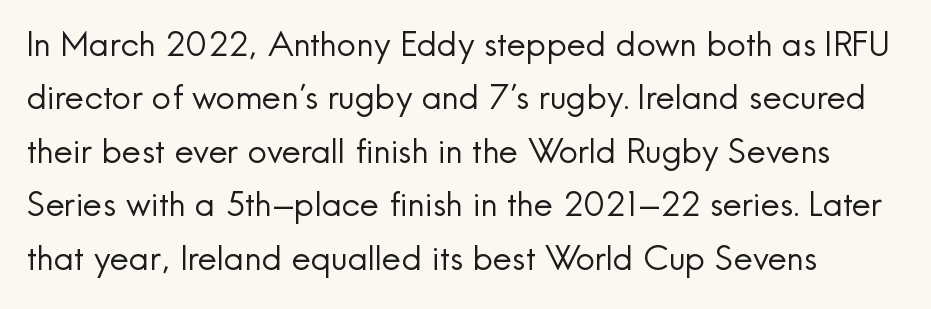
{"serif": "no", "italic": "no", "bold": "no", "weight": "regular", "width": "normal", "x_height": "small", "monospaced": "no", "underline": "no", "line_spacing": "normal", "line_spacing_ratio": 1.57, "letter_spacing": "normal", "letter_spacing_em": 0.0, "glyph_px": 34}
